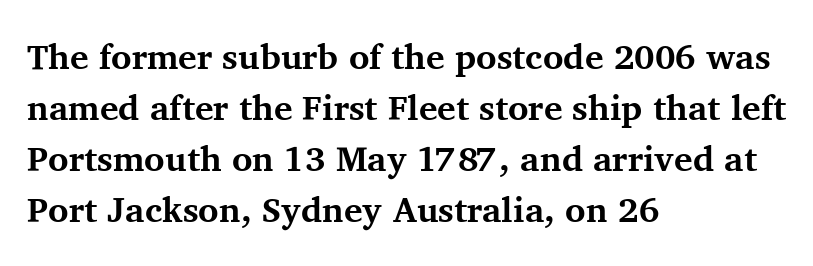
The paragraph shown leans on its left margin. A full-strength bold gives these letters their thick strokes. Note: serifs present on the glyphs. Vertical spacing — default. The strip under each line holds only bare page.
